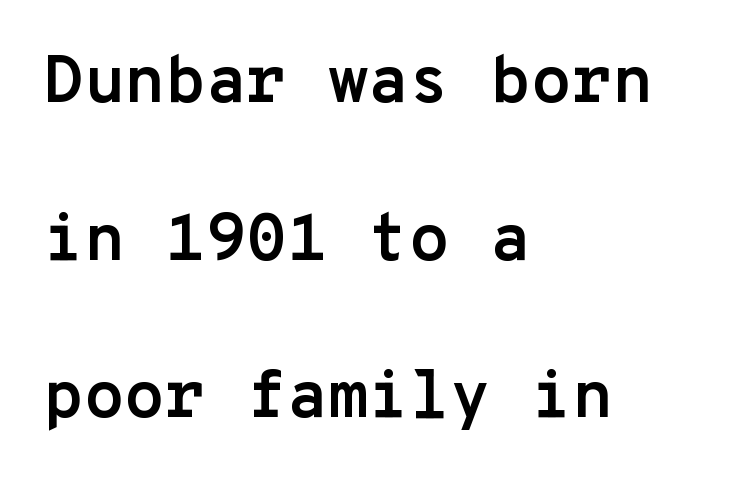
Q: Is the text bold? A: Yes.
Q: Is the text italic (slanted)? A: No, it is upright.
Q: Is the typeface a serif or a sans-serif typeface? A: Sans-serif.
Q: Is the text underlined? A: No.
Q: How is the paragraph aligned? A: Left-aligned.
Q: Is the spacing between letters normal or unusually wide? A: Normal.
Q: Is the spacing between lines tight, normal or loose? A: Loose.
Q: Width (condensed, normal, or wide)? A: Normal.
Q: Stroke contrast? A: Low.
Q: x-height? A: Medium.
Q: Monospaced? A: Yes.
